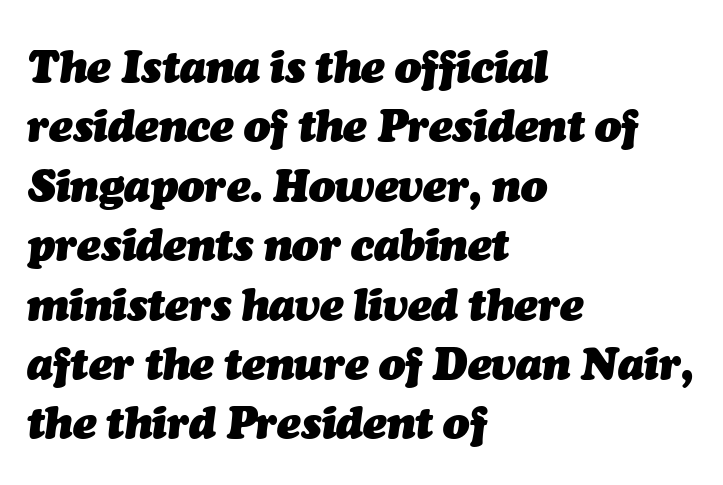
The image shows 44 px heavy type, italic (leaning right); set left-aligned, normal line spacing (1.35x), normal letter spacing, not underlined; medium stroke contrast and a medium x-height.
